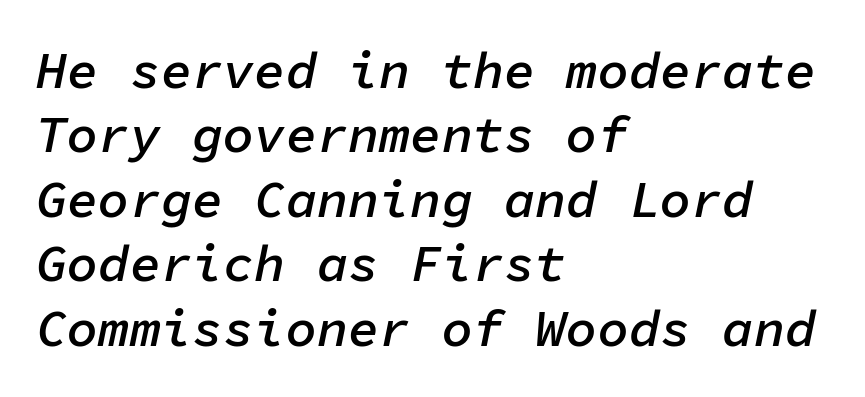
Q: Is the text bold? A: Semi-bold.
Q: Is the text italic (slanted)? A: Yes, it leans right by about 11 degrees.
Q: Is the text underlined? A: No.
Q: How is the paragraph aligned? A: Left-aligned.
Q: Is the spacing between letters normal or unusually wide? A: Normal.
Q: Width (condensed, normal, or wide)? A: Normal.
Q: Stroke contrast? A: Low.
Q: x-height? A: Medium.
Q: Monospaced? A: Yes.
